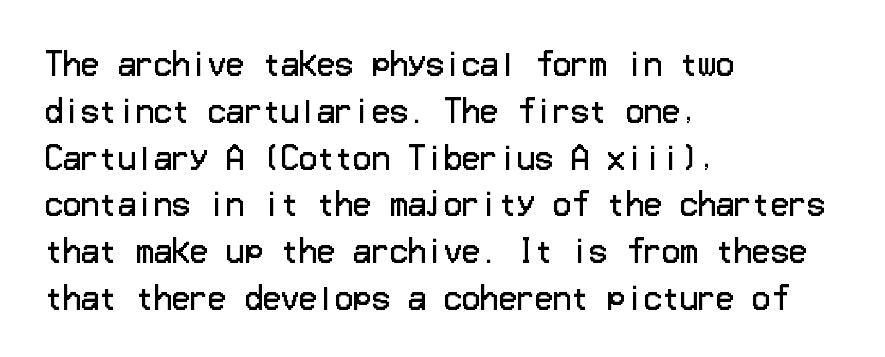
The letterforms sit shoulder to shoulder at normal distance. Letters have the restrained weight of plain body copy at most. A classic flush-left, rag-right setting is used for this passage. The strip under each line holds only bare page.
